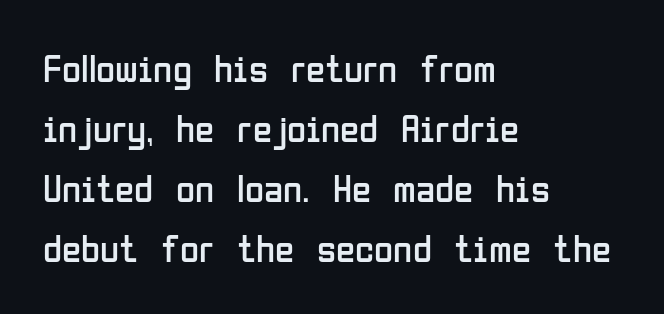
The image shows 39 px regular-weight, condensed sans-serif type, upright; set left-aligned, normal line spacing (1.54x), normal letter spacing, not underlined; low stroke contrast and a medium x-height.
